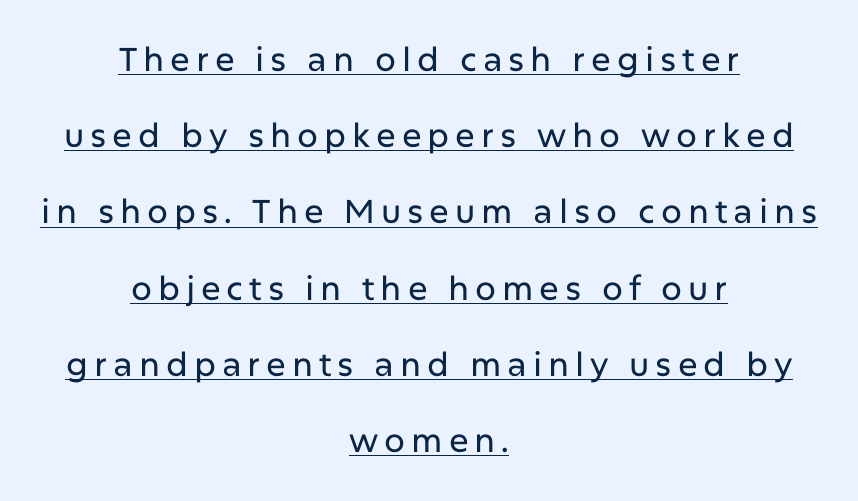
Q: Is the text italic (slanted)? A: No, it is upright.
Q: Is the typeface a serif or a sans-serif typeface? A: Sans-serif.
Q: Is the text underlined? A: Yes.
Q: How is the paragraph aligned? A: Centered.
Q: Is the spacing between lines tight, normal or loose? A: Loose.
Q: Width (condensed, normal, or wide)? A: Normal.
Q: Stroke contrast? A: Low.
Q: x-height? A: Medium.
Q: Monospaced? A: No.
